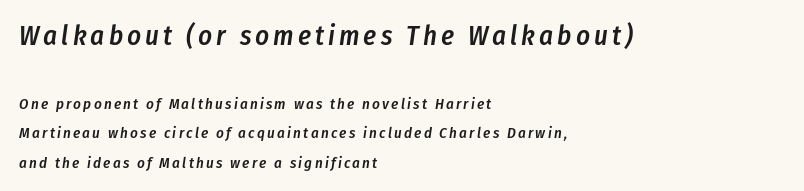
The image shows 27 px text type, italic (leaning right); set left-aligned, loose line spacing (1.97x), not underlined; the first (top) block is 1.8x larger.
